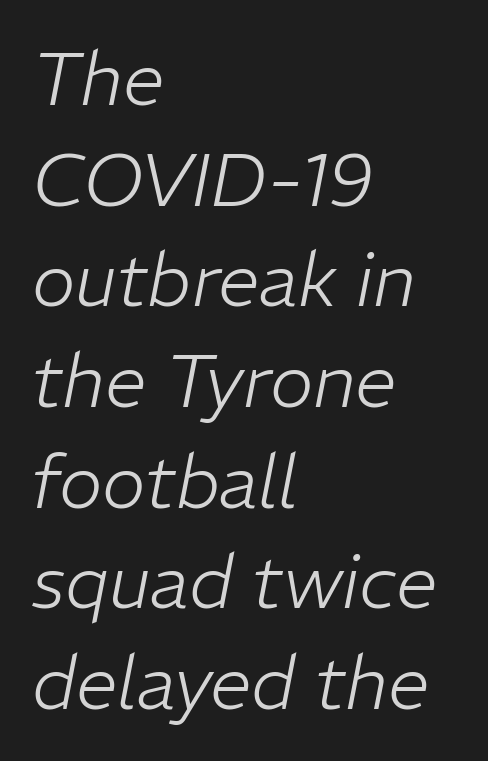
{"italic": "yes", "lean": "right", "slant_degrees": 11, "bold": "no", "weight": "light", "width": "normal", "stroke_contrast": "low", "x_height": "medium", "monospaced": "no", "underline": "no", "align": "left", "line_spacing": "normal", "line_spacing_ratio": 1.36, "letter_spacing": "normal", "letter_spacing_em": 0.0, "glyph_px": 74}
